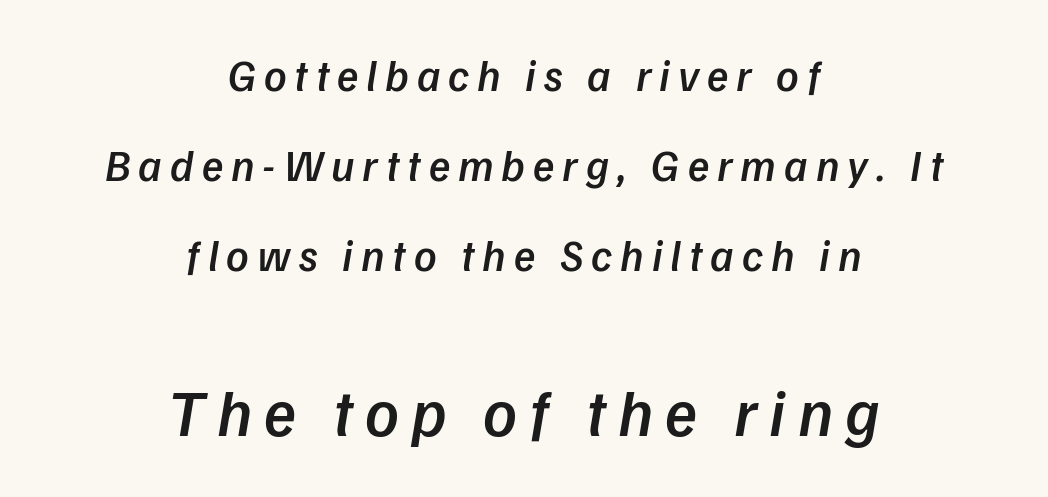
Q: Is the text bold? A: Semi-bold.
Q: Is the text italic (slanted)? A: Yes, it leans right by about 9 degrees.
Q: Is the text underlined? A: No.
Q: How is the paragraph aligned? A: Centered.
Q: Is the spacing between lines tight, normal or loose? A: Loose.
Q: Which block of text is set in a larger size, the first (top) or the second (bottom)? A: The second (bottom) one.
Q: Width (condensed, normal, or wide)? A: Normal.
Q: Stroke contrast? A: Low.
Q: x-height? A: Medium.
Q: Monospaced? A: No.
